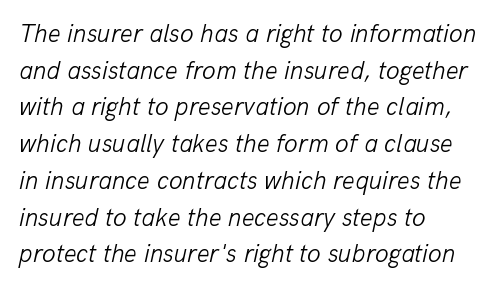
Short note: letters normally spaced. The strokes are not fattened; the text isn't bold. The text block is weighted toward the left margin, trailing off unevenly rightward. These lines were composed using italics. Leading: standard. The area under the type is left untouched.
